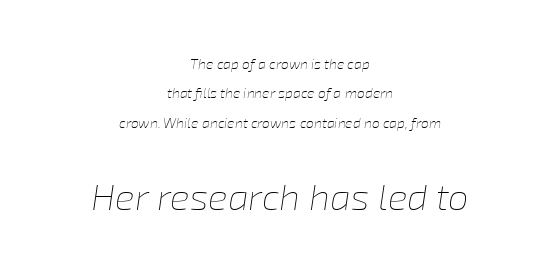
Reading down the column, the eye jumps a long way to each next line. In terms of posture, this sample is oblique. Visually, the bottom section dominates because its glyphs are scaled up. Leftover space on each line is divided equally before and after the words. These lines are rendered in a variable-pitch font. Rule under the text: the space is simply empty.
